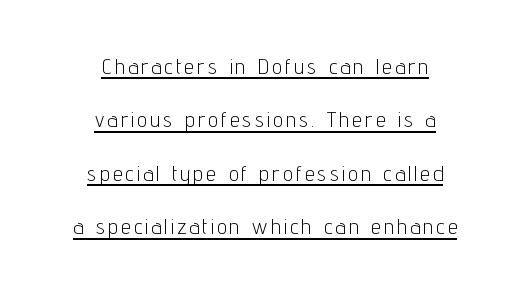
{"italic": "no", "bold": "no", "underline": "yes", "align": "center", "line_spacing": "loose", "line_spacing_ratio": 2.43, "glyph_px": 22}
